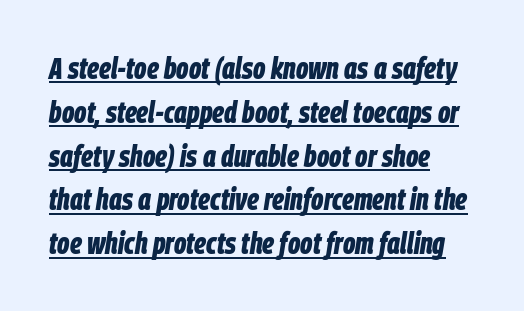
Q: Is the text bold? A: Yes.
Q: Is the text italic (slanted)? A: Yes, it leans right by about 9 degrees.
Q: Is the text underlined? A: Yes.
Q: How is the paragraph aligned? A: Left-aligned.
Q: Is the spacing between letters normal or unusually wide? A: Normal.
Q: Is the spacing between lines tight, normal or loose? A: Normal.
Q: Width (condensed, normal, or wide)? A: Condensed.
Q: Stroke contrast? A: Low.
Q: x-height? A: Large.
Q: Monospaced? A: No.
